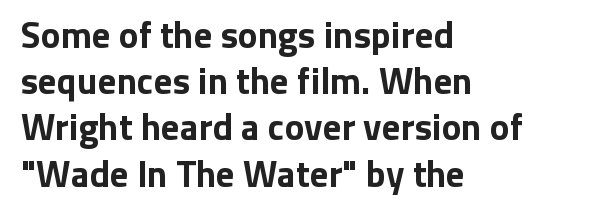
Q: Is the text bold? A: Yes.
Q: Is the text italic (slanted)? A: No, it is upright.
Q: Is the typeface a serif or a sans-serif typeface? A: Sans-serif.
Q: Is the text underlined? A: No.
Q: How is the paragraph aligned? A: Left-aligned.
Q: Is the spacing between letters normal or unusually wide? A: Normal.
Q: Is the spacing between lines tight, normal or loose? A: Normal.
Q: Width (condensed, normal, or wide)? A: Normal.
Q: Stroke contrast? A: Low.
Q: x-height? A: Medium.
Q: Monospaced? A: No.
